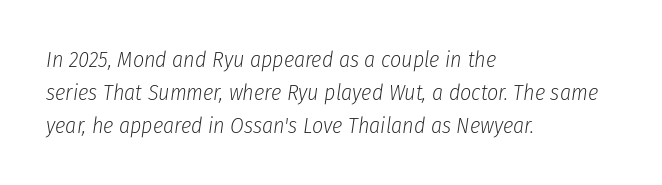
The image shows 22 px text type, italic (leaning right); set left-aligned, normal line spacing (1.49x), normal letter spacing, not underlined.
